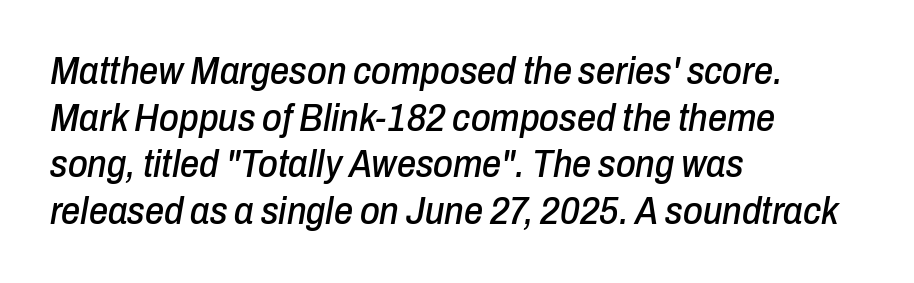
The image shows 38 px condensed type, italic (leaning right); set left-aligned, line spacing 1.23x, normal letter spacing, not underlined; low stroke contrast and a medium x-height.
